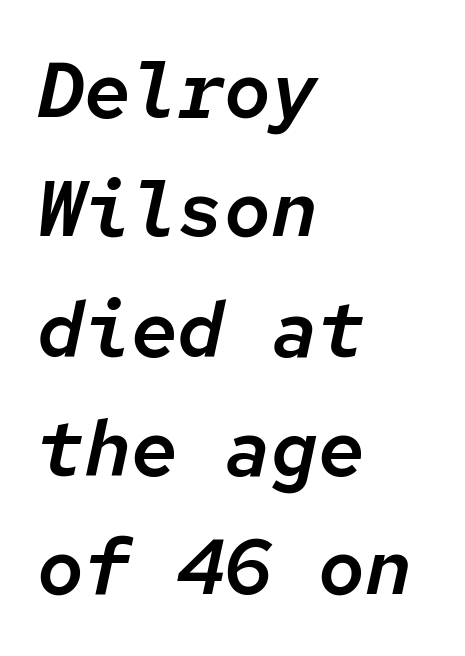
Here the designer chose a console-style face with uniform glyph widths. These lines were composed using italics. Compared with a centered layout, this one pins lines to the left instead. You could call the tracking neutral — neither tight nor loose. Beneath every word, the page is bare. Each new line begins a customary step beneath the previous one.
